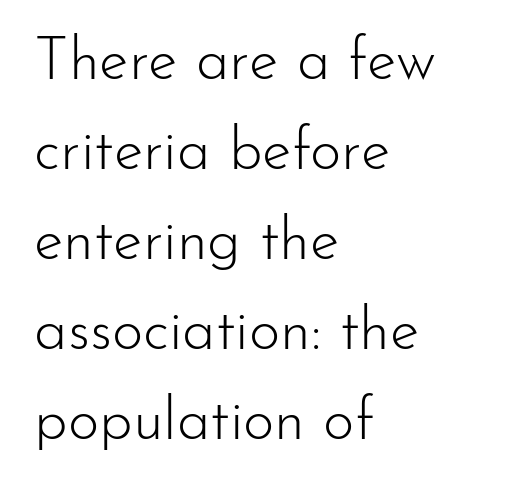
{"serif": "no", "italic": "no", "bold": "no", "weight": "light", "width": "normal", "stroke_contrast": "low", "x_height": "small", "monospaced": "no", "underline": "no", "align": "left", "line_spacing": "normal", "line_spacing_ratio": 1.5, "letter_spacing": "normal", "letter_spacing_em": 0.0, "glyph_px": 60}
